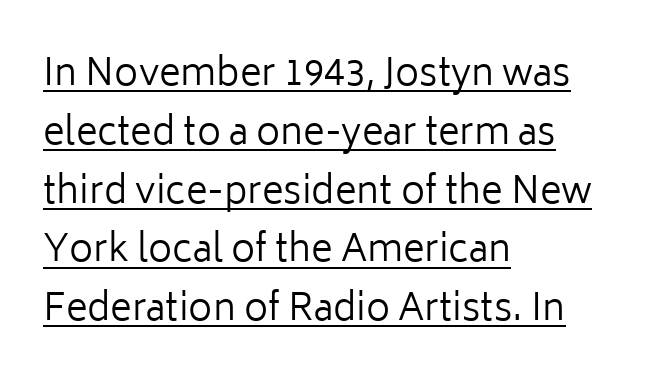
The image shows 37 px regular-weight sans-serif type, upright; set left-aligned, normal line spacing (1.59x), normal letter spacing, underlined; low stroke contrast and a medium x-height.
